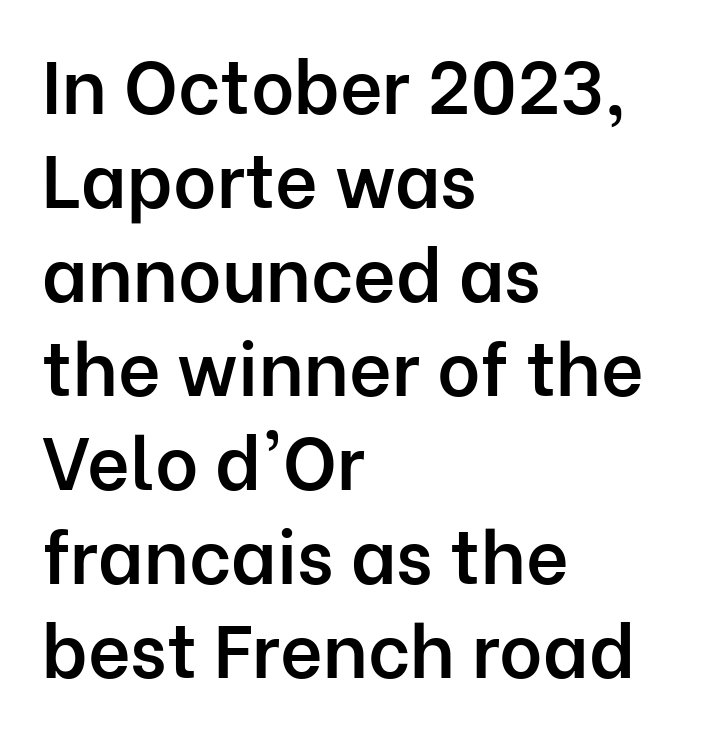
Q: Is the text bold? A: Semi-bold.
Q: Is the text italic (slanted)? A: No, it is upright.
Q: Is the typeface a serif or a sans-serif typeface? A: Sans-serif.
Q: Is the text underlined? A: No.
Q: How is the paragraph aligned? A: Left-aligned.
Q: Is the spacing between letters normal or unusually wide? A: Normal.
Q: Is the spacing between lines tight, normal or loose? A: Normal.
Q: Width (condensed, normal, or wide)? A: Normal.
Q: Stroke contrast? A: Low.
Q: x-height? A: Medium.
Q: Monospaced? A: No.
